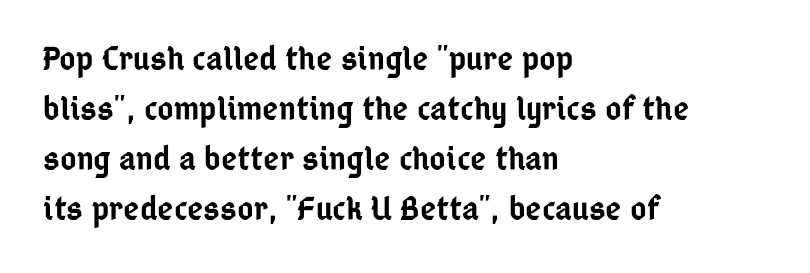
The image shows 35 px semibold, condensed sans-serif type, upright; set left-aligned, normal line spacing (1.43x), normal letter spacing, not underlined; low stroke contrast and a medium x-height.
